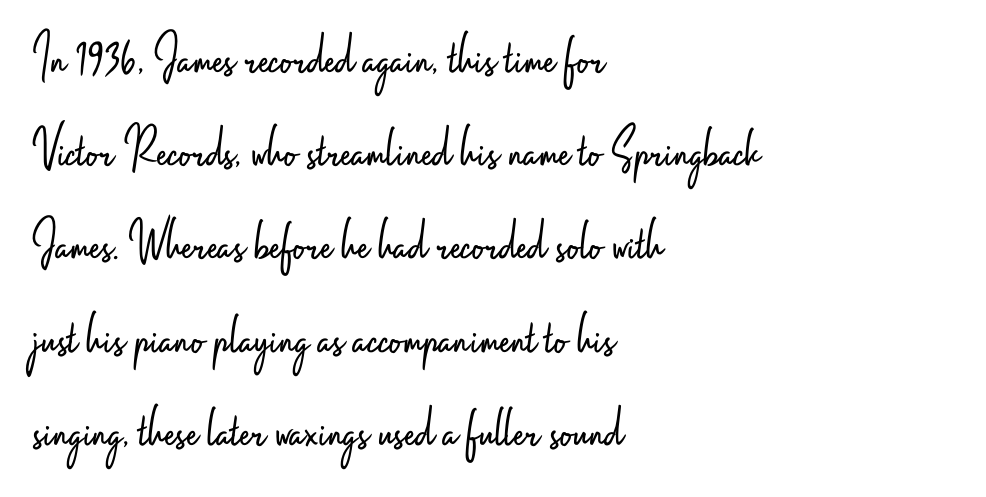
{"serif": "no", "bold": "no", "weight": "light", "width": "condensed", "stroke_contrast": "low", "x_height": "small", "monospaced": "no", "underline": "no", "align": "left", "line_spacing": "normal", "line_spacing_ratio": 1.58, "letter_spacing": "normal", "letter_spacing_em": 0.0, "glyph_px": 59}
